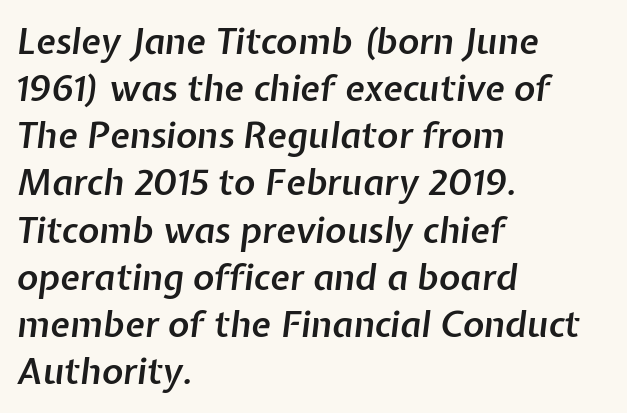
The image shows 36 px semibold type, italic (leaning right); set left-aligned, normal line spacing (1.31x), normal letter spacing, not underlined; low stroke contrast and a medium x-height.
